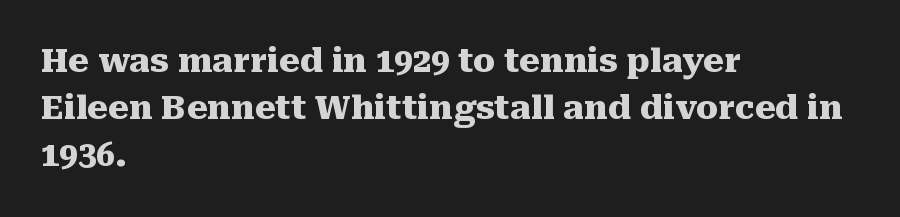
Each new line begins a customary step beneath the previous one. The letters stand upright; this is a roman face. A typesetter would call this proportional, since set widths differ per character. The sample has been set heavy, in full bold.
